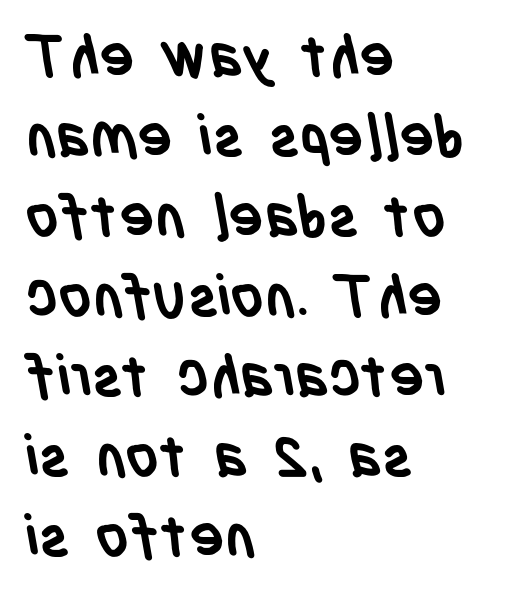
Does the leading feel generous? No, just average. The passage shown has conventional tracking throughout. The ragged edge is on the right, which tells us the setting is flush left. You'd pick this weight for a headline — it's a proper bold. Here the designer chose a conventional face with non-uniform glyph widths.
